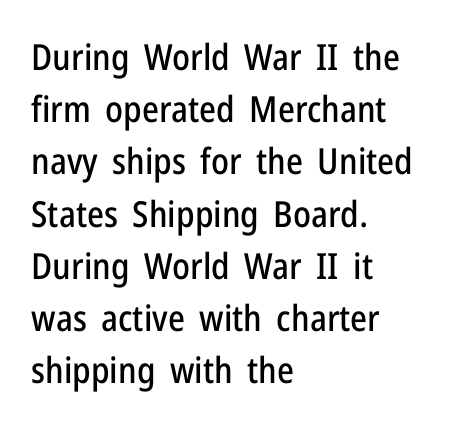
The image shows 36 px condensed sans-serif type, upright; set left-aligned, normal line spacing (1.45x), normal letter spacing, not underlined; low stroke contrast and a medium x-height.
